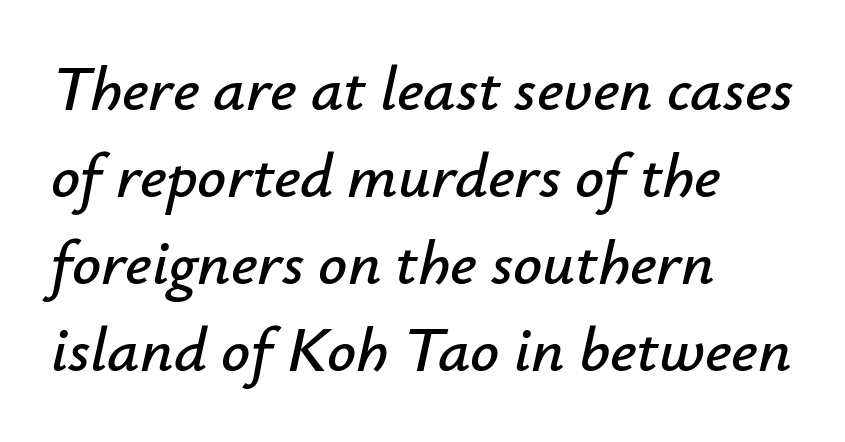
Q: Is the text italic (slanted)? A: Yes, it leans right by about 12 degrees.
Q: Is the text underlined? A: No.
Q: How is the paragraph aligned? A: Left-aligned.
Q: Is the spacing between letters normal or unusually wide? A: Normal.
Q: Is the spacing between lines tight, normal or loose? A: Normal.
Q: Width (condensed, normal, or wide)? A: Normal.
Q: Stroke contrast? A: Low.
Q: x-height? A: Small.
Q: Monospaced? A: No.
